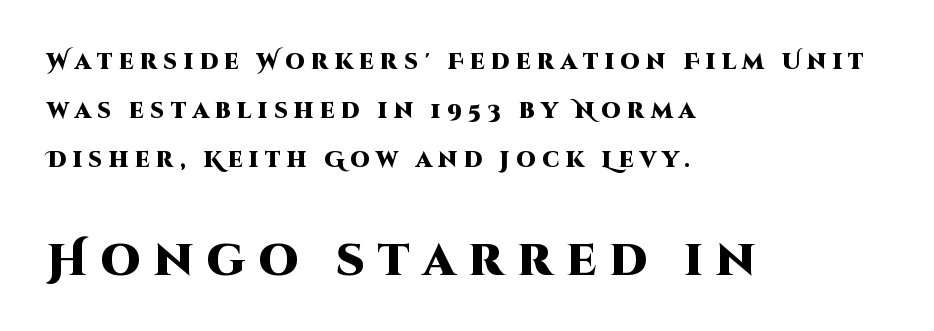
The letters carry no serifs — their stems end cleanly without finishing strokes. The axis of the letterforms is exactly vertical. The rendering uses a large line-height, opening up the rows. The more generous point size was reserved for the lower chunk. Each word looks stretched out because of the extra space between its letters. Check the space under the baseline: it is left empty.
